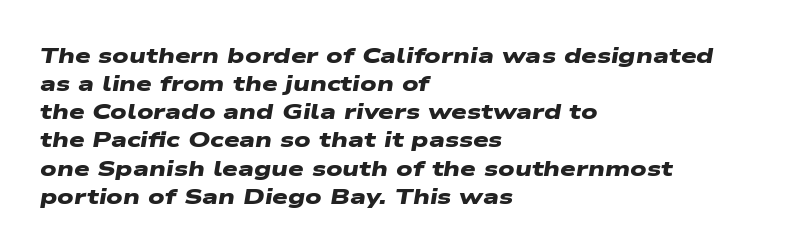
{"bold": "yes", "underline": "no", "align": "left", "line_spacing": "normal", "line_spacing_ratio": 1.28, "letter_spacing": "normal", "letter_spacing_em": 0.0, "glyph_px": 22}
